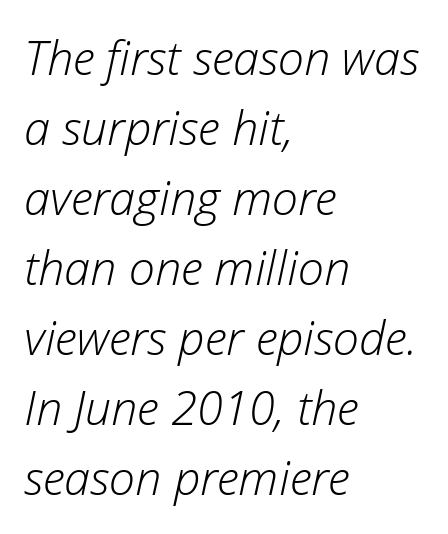
Q: Is the text bold? A: No.
Q: Is the text italic (slanted)? A: Yes, it leans right by about 12 degrees.
Q: Is the text underlined? A: No.
Q: How is the paragraph aligned? A: Left-aligned.
Q: Is the spacing between letters normal or unusually wide? A: Normal.
Q: Is the spacing between lines tight, normal or loose? A: Normal.
Q: Width (condensed, normal, or wide)? A: Normal.
Q: Stroke contrast? A: Low.
Q: x-height? A: Medium.
Q: Monospaced? A: No.
